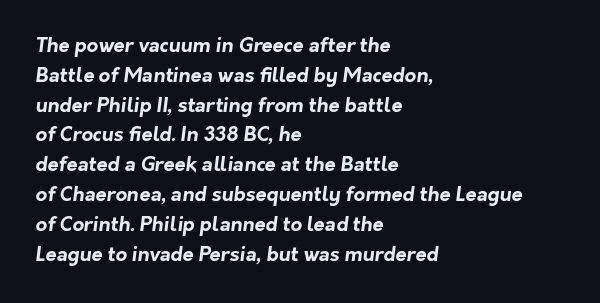
The image shows 20 px bold type; set left-aligned, normal line spacing (1.49x), normal letter spacing, not underlined.
